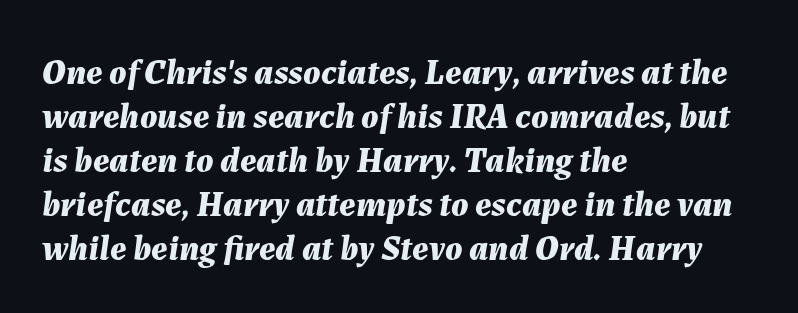
The image shows 36 px bold type, italic (leaning right); set left-aligned, line spacing 1.22x, normal letter spacing, not underlined; medium stroke contrast and a medium x-height.
